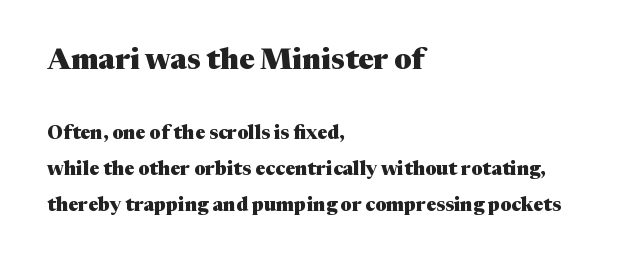
Compared with typical body copy, the letter spacing here is the same. Rendered with straight, roman letterforms. Every row of glyphs begins at an identical x-position on the left. Little horizontal feet cap the strokes, marking this as serif type. Each letter keeps its own natural width here, so spacing adapts to shape.
